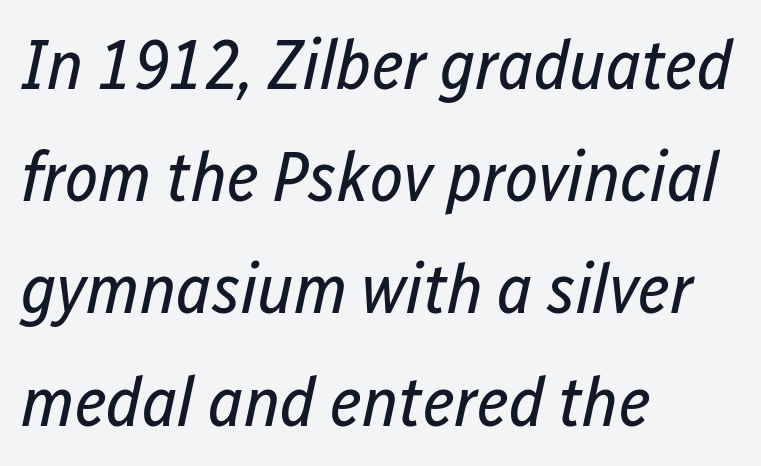
{"italic": "yes", "lean": "right", "slant_degrees": 12, "bold": "no", "weight": "regular", "width": "condensed", "stroke_contrast": "low", "x_height": "medium", "monospaced": "no", "underline": "no", "align": "left", "line_spacing": "normal", "line_spacing_ratio": 1.58, "letter_spacing": "normal", "letter_spacing_em": 0.0, "glyph_px": 71}
